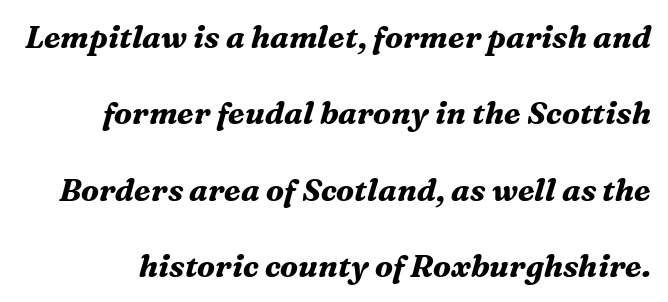
Q: Is the text bold? A: Yes.
Q: Is the text italic (slanted)? A: Yes, it leans right by about 16 degrees.
Q: Is the typeface a serif or a sans-serif typeface? A: Serif.
Q: Is the text underlined? A: No.
Q: Is the spacing between letters normal or unusually wide? A: Normal.
Q: Is the spacing between lines tight, normal or loose? A: Loose.
Q: Width (condensed, normal, or wide)? A: Normal.
Q: Stroke contrast? A: Medium.
Q: x-height? A: Medium.
Q: Monospaced? A: No.
